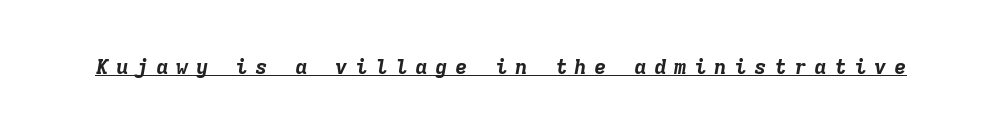
{"italic": "yes", "lean": "right", "slant_degrees": 9, "bold": "yes", "underline": "yes", "letter_spacing": "wide", "letter_spacing_em": 0.35, "glyph_px": 21}
